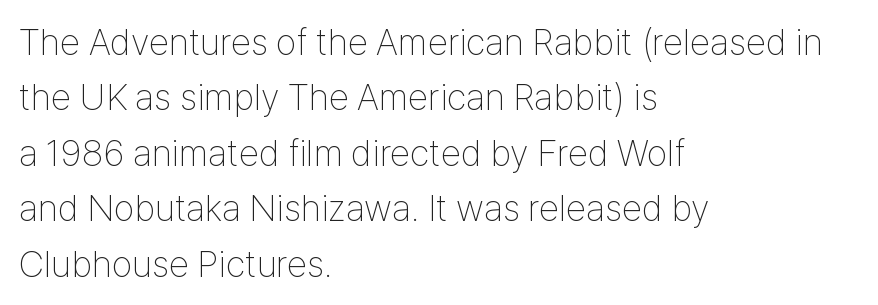
Q: Is the text bold? A: No.
Q: Is the text italic (slanted)? A: No, it is upright.
Q: Is the typeface a serif or a sans-serif typeface? A: Sans-serif.
Q: Is the text underlined? A: No.
Q: How is the paragraph aligned? A: Left-aligned.
Q: Is the spacing between letters normal or unusually wide? A: Normal.
Q: Is the spacing between lines tight, normal or loose? A: Normal.
Q: Width (condensed, normal, or wide)? A: Condensed.
Q: Stroke contrast? A: Low.
Q: x-height? A: Medium.
Q: Monospaced? A: No.
